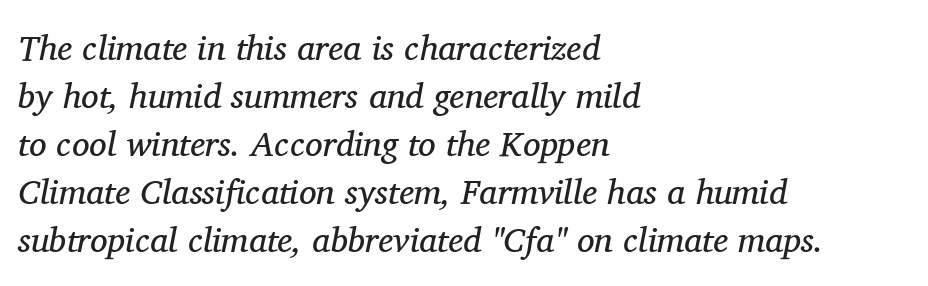
{"serif": "yes", "italic": "yes", "lean": "right", "slant_degrees": 11, "bold": "no", "weight": "regular", "width": "normal", "stroke_contrast": "medium", "x_height": "medium", "monospaced": "no", "underline": "no", "align": "left", "line_spacing": "normal", "line_spacing_ratio": 1.37, "letter_spacing": "normal", "letter_spacing_em": 0.0, "glyph_px": 35}
